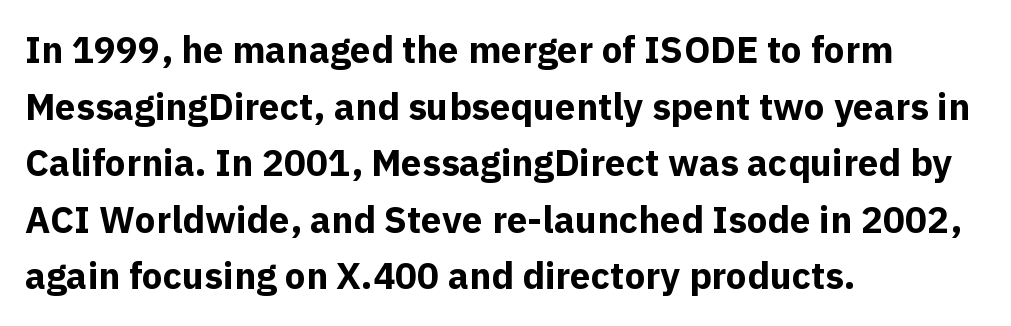
The image shows 37 px bold sans-serif type, upright; set left-aligned, normal line spacing (1.53x), normal letter spacing, not underlined; a medium x-height.
